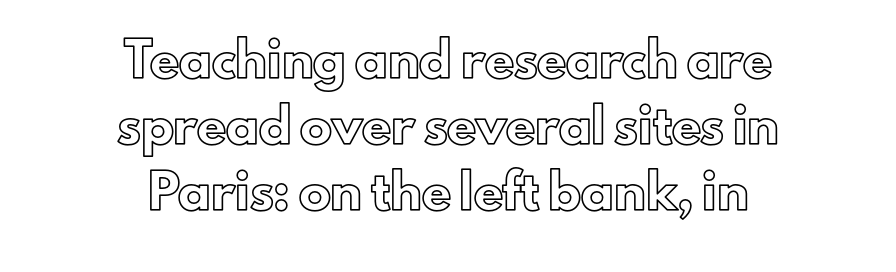
{"italic": "no", "width": "normal", "x_height": "small", "monospaced": "no", "underline": "no", "align": "center", "line_spacing": "loose", "line_spacing_ratio": 2.07, "letter_spacing": "normal", "letter_spacing_em": 0.0, "glyph_px": 32}
